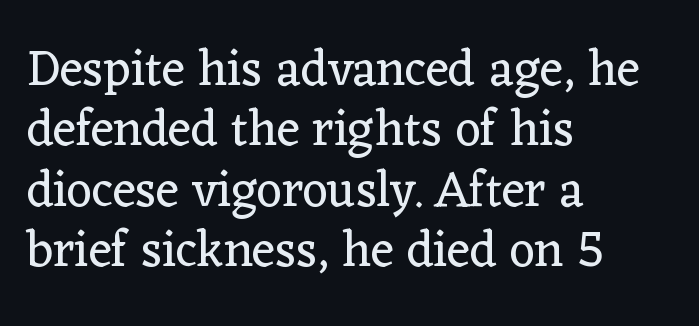
Q: Is the text bold? A: No.
Q: Is the text italic (slanted)? A: No, it is upright.
Q: Is the typeface a serif or a sans-serif typeface? A: Serif.
Q: Is the text underlined? A: No.
Q: How is the paragraph aligned? A: Left-aligned.
Q: Is the spacing between letters normal or unusually wide? A: Normal.
Q: Width (condensed, normal, or wide)? A: Normal.
Q: Stroke contrast? A: Low.
Q: x-height? A: Medium.
Q: Monospaced? A: No.
